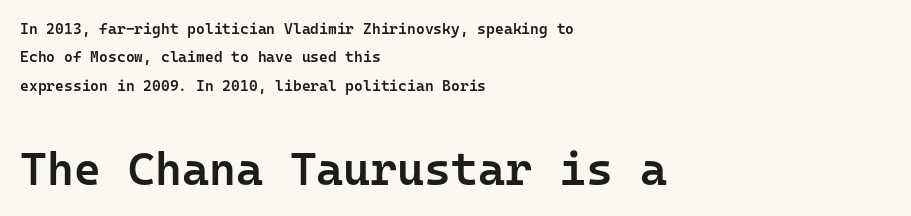
Q: Is the text bold? A: Semi-bold.
Q: Is the text italic (slanted)? A: No, it is upright.
Q: Is the typeface a serif or a sans-serif typeface? A: Sans-serif.
Q: Is the text underlined? A: No.
Q: How is the paragraph aligned? A: Left-aligned.
Q: Is the spacing between letters normal or unusually wide? A: Normal.
Q: Which block of text is set in a larger size, the first (top) or the second (bottom)? A: The second (bottom) one.
Q: Width (condensed, normal, or wide)? A: Normal.
Q: Stroke contrast? A: Low.
Q: x-height? A: Medium.
Q: Monospaced? A: Yes.
